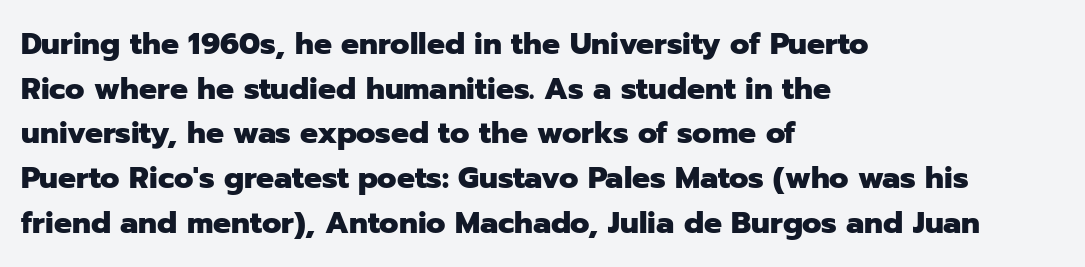
Q: Is the text bold? A: Yes.
Q: Is the text italic (slanted)? A: No, it is upright.
Q: Is the typeface a serif or a sans-serif typeface? A: Sans-serif.
Q: Is the text underlined? A: No.
Q: How is the paragraph aligned? A: Left-aligned.
Q: Is the spacing between letters normal or unusually wide? A: Normal.
Q: Is the spacing between lines tight, normal or loose? A: Normal.
Q: Width (condensed, normal, or wide)? A: Normal.
Q: Stroke contrast? A: Low.
Q: x-height? A: Medium.
Q: Monospaced? A: No.
